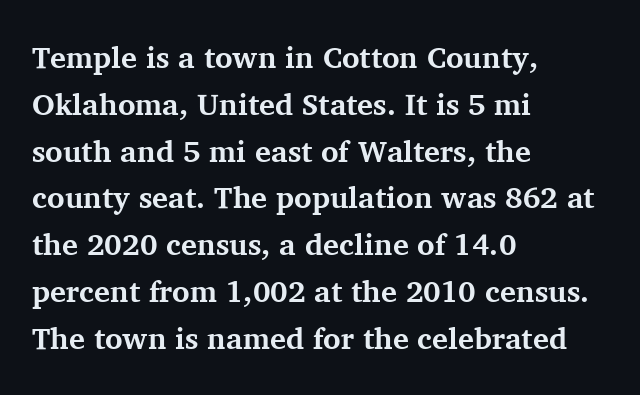
Q: Is the text bold? A: Yes.
Q: Is the text italic (slanted)? A: No, it is upright.
Q: Is the typeface a serif or a sans-serif typeface? A: Serif.
Q: Is the text underlined? A: No.
Q: How is the paragraph aligned? A: Left-aligned.
Q: Is the spacing between letters normal or unusually wide? A: Normal.
Q: Is the spacing between lines tight, normal or loose? A: Normal.
Q: Width (condensed, normal, or wide)? A: Normal.
Q: Stroke contrast? A: Medium.
Q: x-height? A: Medium.
Q: Monospaced? A: No.
